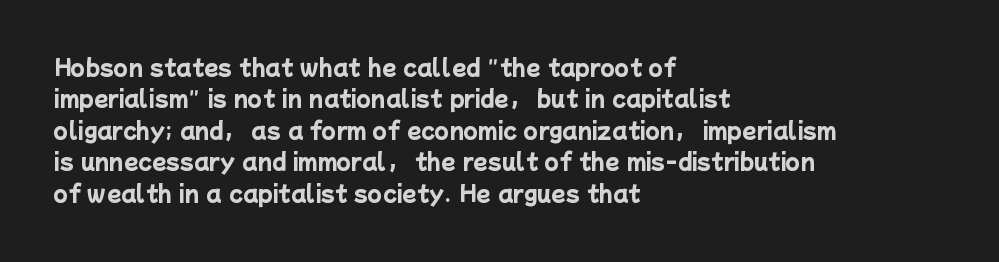
Q: Is the text bold? A: Yes.
Q: Is the text underlined? A: No.
Q: How is the paragraph aligned? A: Left-aligned.
Q: Is the spacing between letters normal or unusually wide? A: Normal.
Q: Is the spacing between lines tight, normal or loose? A: Normal.
